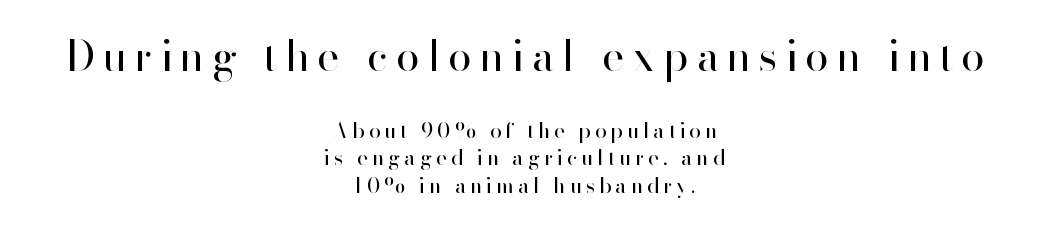
The image shows 42 px regular-weight sans-serif type, upright; set centered, normal line spacing (1.3x), unusually wide letter spacing (+0.21 em), not underlined; the first (top) block is 2.0x larger; high stroke contrast and a small x-height.
